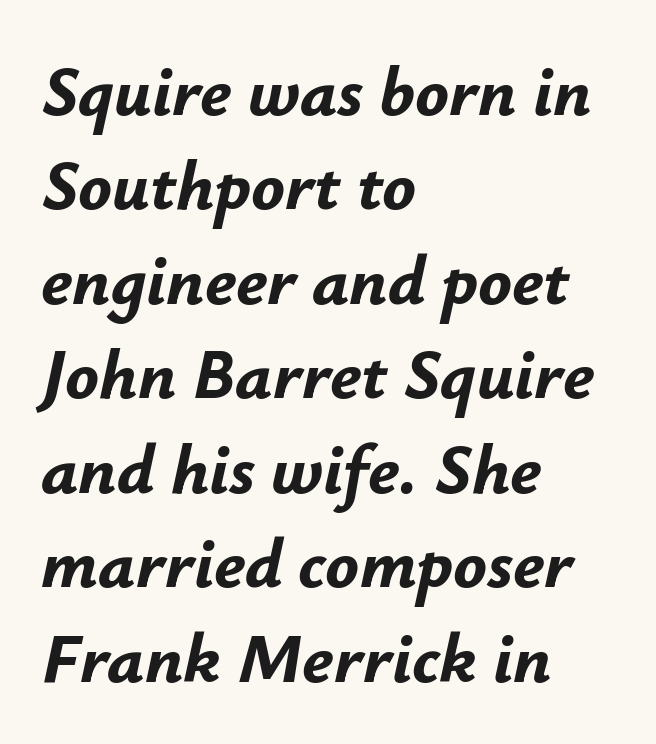
{"italic": "yes", "lean": "right", "slant_degrees": 12, "bold": "yes", "weight": "bold", "width": "normal", "stroke_contrast": "low", "x_height": "small", "monospaced": "no", "underline": "no", "align": "left", "line_spacing": "normal", "line_spacing_ratio": 1.35, "letter_spacing": "normal", "letter_spacing_em": 0.0, "glyph_px": 70}
